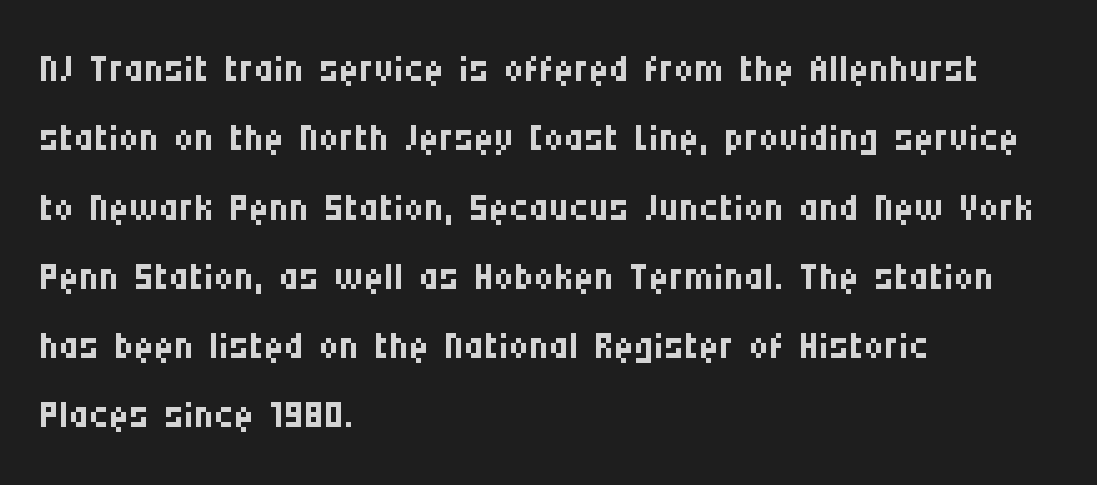
The image shows 55 px regular-weight, condensed sans-serif type, upright; set left-aligned, normal line spacing (1.26x), normal letter spacing, not underlined; medium stroke contrast and a large x-height.
